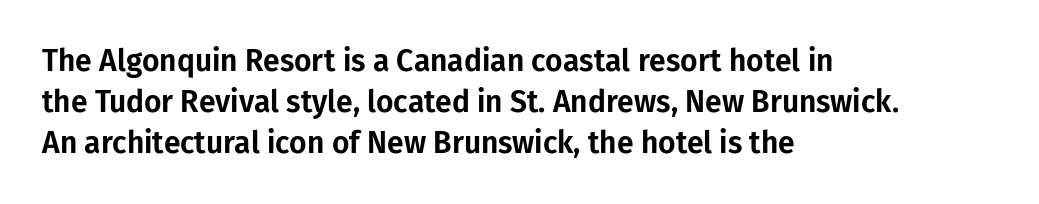
Q: Is the text italic (slanted)? A: No, it is upright.
Q: Is the typeface a serif or a sans-serif typeface? A: Sans-serif.
Q: Is the text underlined? A: No.
Q: How is the paragraph aligned? A: Left-aligned.
Q: Is the spacing between letters normal or unusually wide? A: Normal.
Q: Is the spacing between lines tight, normal or loose? A: Normal.
Q: Width (condensed, normal, or wide)? A: Normal.
Q: Stroke contrast? A: Low.
Q: x-height? A: Medium.
Q: Monospaced? A: No.
